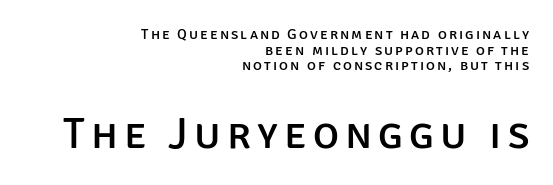
Casual observation: everything's shoved over to the right. Proportional: the letters do not fall into vertical columns. The specimen reads as upright at a glance. Students, observe: this is what under-led, compact text looks like. Decoration check: the copy has no underline. The typeface chosen for these lines omits serifs.
